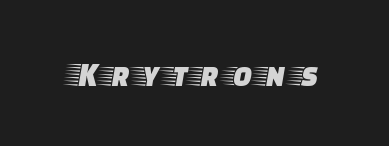
The glyphs in this specimen are seriffed. The letters advance in unequal steps, a hallmark of proportional type. The passage shown is not underscored anywhere.
